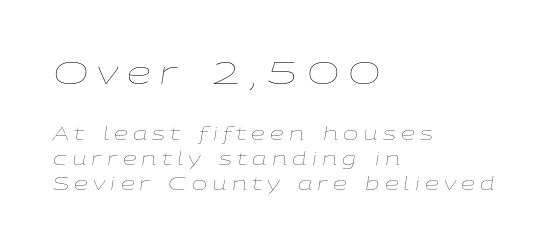
{"italic": "yes", "lean": "right", "slant_degrees": 9, "bold": "no", "weight": "thin", "width": "wide", "stroke_contrast": "low", "x_height": "medium", "monospaced": "no", "underline": "no", "align": "left", "line_spacing": "normal", "line_spacing_ratio": 1.41, "letter_spacing": "wide", "letter_spacing_em": 0.29, "larger_block": "first", "size_ratio": 1.72, "glyph_px": 31}
